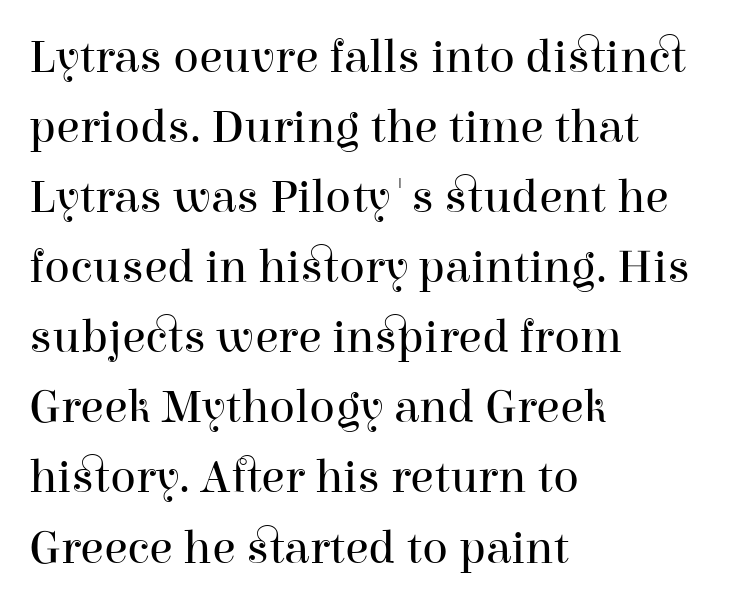
Q: Is the text bold? A: No.
Q: Is the text italic (slanted)? A: No, it is upright.
Q: Is the typeface a serif or a sans-serif typeface? A: Serif.
Q: Is the text underlined? A: No.
Q: How is the paragraph aligned? A: Left-aligned.
Q: Is the spacing between letters normal or unusually wide? A: Normal.
Q: Is the spacing between lines tight, normal or loose? A: Normal.
Q: Width (condensed, normal, or wide)? A: Normal.
Q: Stroke contrast? A: High.
Q: x-height? A: Medium.
Q: Monospaced? A: No.
